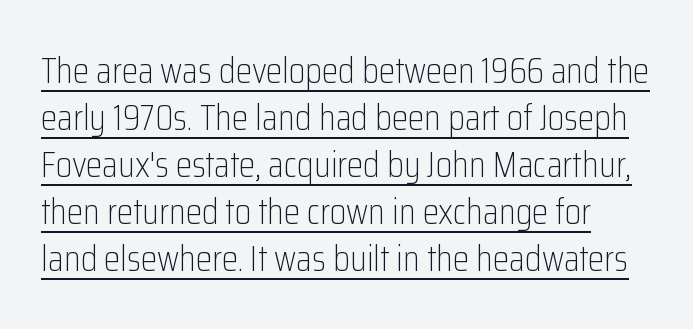
Q: Is the text bold? A: No.
Q: Is the text italic (slanted)? A: No, it is upright.
Q: Is the typeface a serif or a sans-serif typeface? A: Sans-serif.
Q: Is the text underlined? A: Yes.
Q: Is the spacing between letters normal or unusually wide? A: Normal.
Q: Is the spacing between lines tight, normal or loose? A: Normal.
Q: Width (condensed, normal, or wide)? A: Condensed.
Q: Stroke contrast? A: Low.
Q: x-height? A: Medium.
Q: Monospaced? A: No.
